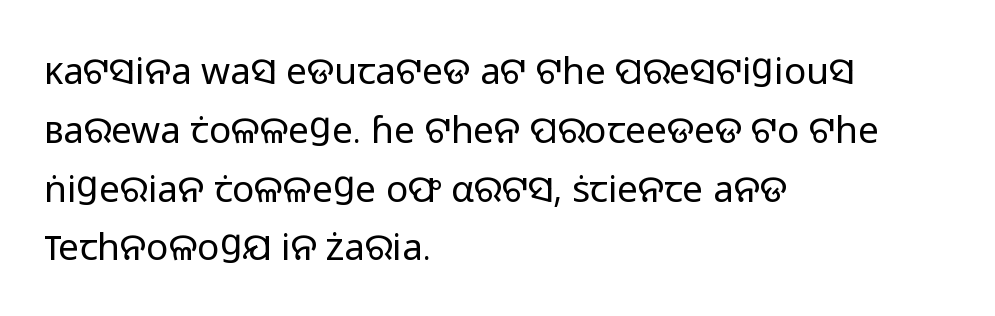
Q: Is the text bold? A: No.
Q: Is the text italic (slanted)? A: No, it is upright.
Q: Is the typeface a serif or a sans-serif typeface? A: Sans-serif.
Q: Is the text underlined? A: No.
Q: How is the paragraph aligned? A: Left-aligned.
Q: Is the spacing between letters normal or unusually wide? A: Normal.
Q: Is the spacing between lines tight, normal or loose? A: Normal.
Q: Width (condensed, normal, or wide)? A: Normal.
Q: Stroke contrast? A: Low.
Q: x-height? A: Medium.
Q: Monospaced? A: No.
